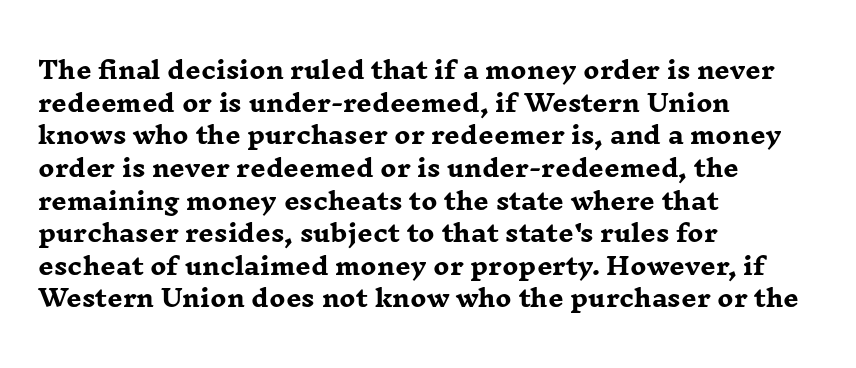
Q: Is the text bold? A: Yes.
Q: Is the text italic (slanted)? A: No, it is upright.
Q: Is the text underlined? A: No.
Q: How is the paragraph aligned? A: Left-aligned.
Q: Is the spacing between letters normal or unusually wide? A: Normal.
Q: Is the spacing between lines tight, normal or loose? A: Normal.
